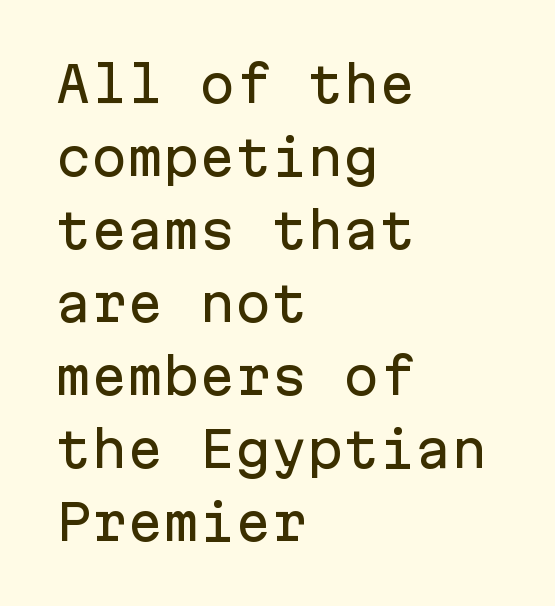
Rule under the text: the space is simply empty. The passage shown is typed in a monospace face where columns stay perfectly aligned. Upright lettering throughout. A sans-serif font was chosen for this passage.
